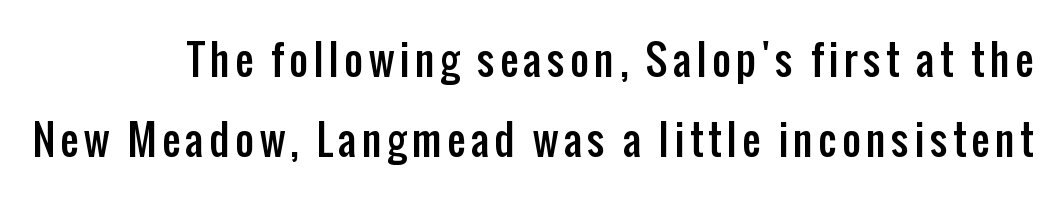
{"serif": "no", "italic": "no", "width": "condensed", "stroke_contrast": "low", "x_height": "medium", "monospaced": "no", "underline": "no", "line_spacing": "loose", "line_spacing_ratio": 1.94, "glyph_px": 41}
